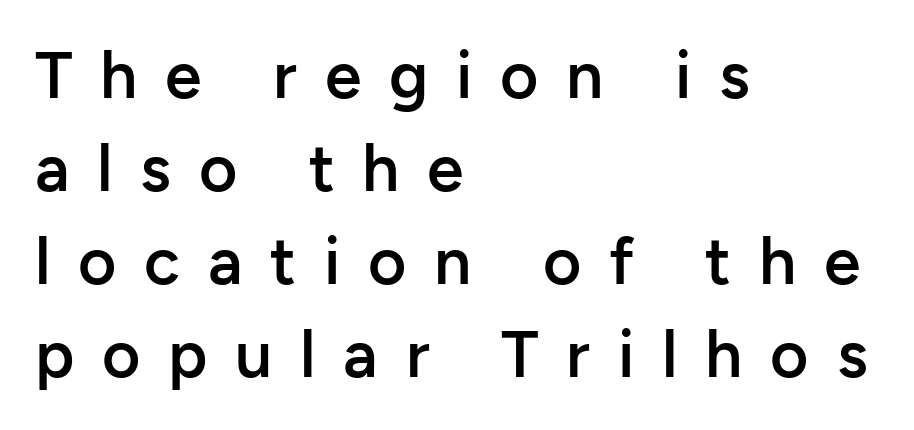
Q: Is the text bold? A: Semi-bold.
Q: Is the text italic (slanted)? A: No, it is upright.
Q: Is the typeface a serif or a sans-serif typeface? A: Sans-serif.
Q: Is the text underlined? A: No.
Q: How is the paragraph aligned? A: Left-aligned.
Q: Is the spacing between letters normal or unusually wide? A: Unusually wide.
Q: Is the spacing between lines tight, normal or loose? A: Normal.
Q: Width (condensed, normal, or wide)? A: Normal.
Q: Stroke contrast? A: Low.
Q: x-height? A: Medium.
Q: Monospaced? A: No.
